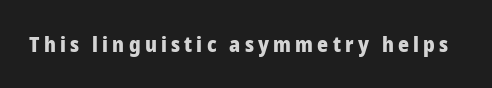
Q: Is the text bold? A: Yes.
Q: Is the text italic (slanted)? A: No, it is upright.
Q: Is the text underlined? A: No.
Q: Is the spacing between letters normal or unusually wide? A: Unusually wide.
